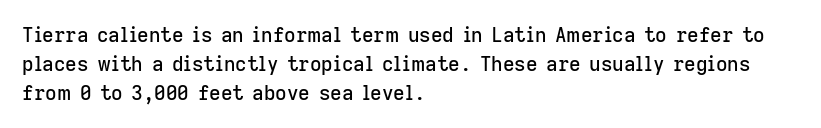
Default kerning and tracking; the words read as compact shapes. The type sits square on the baseline with zero lean. How would I describe the line gaps? Plain and ordinary. The zone under the glyphs is completely vacant. The lines are quadded left.
